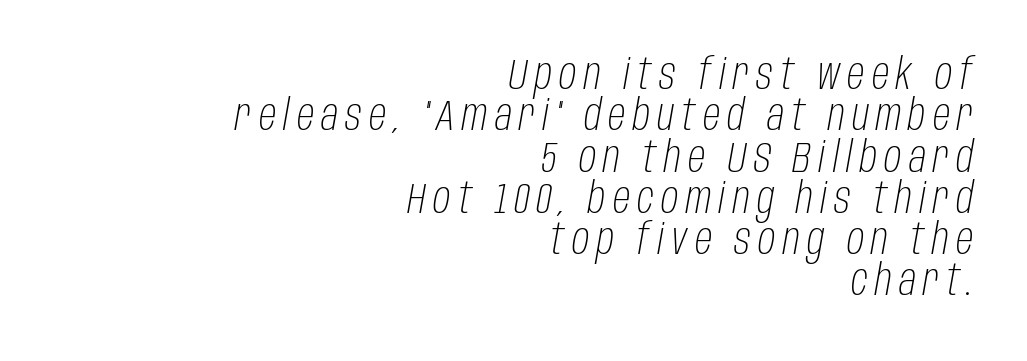
{"italic": "yes", "lean": "right", "slant_degrees": 10, "bold": "no", "weight": "light", "width": "condensed", "stroke_contrast": "low", "x_height": "large", "monospaced": "no", "underline": "no", "align": "right", "line_spacing": "tight", "line_spacing_ratio": 0.96, "glyph_px": 43}
